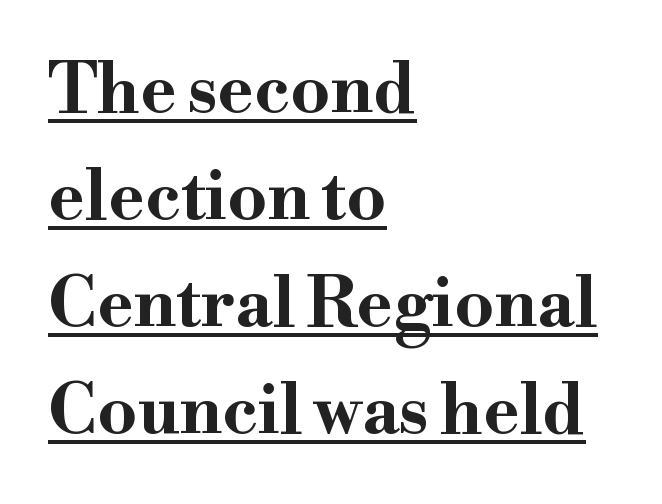
{"serif": "yes", "italic": "no", "bold": "yes", "weight": "bold", "width": "wide", "stroke_contrast": "high", "x_height": "small", "monospaced": "no", "underline": "yes", "align": "left", "line_spacing": "normal", "line_spacing_ratio": 1.55, "letter_spacing": "normal", "letter_spacing_em": 0.0, "glyph_px": 69}
